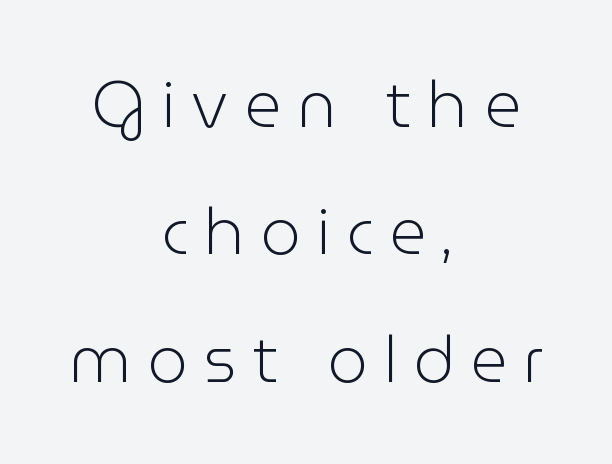
Short and long lines alike share a common midpoint. These lines are composed in type without serifs. The gap between lines stays unmarked. Proportional: the letters do not fall into vertical columns. Upright lettering throughout.
